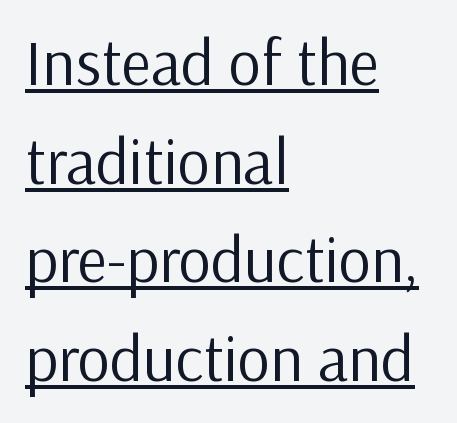
{"serif": "no", "italic": "no", "bold": "no", "weight": "regular", "width": "normal", "stroke_contrast": "low", "x_height": "medium", "monospaced": "no", "underline": "yes", "align": "left", "line_spacing": "normal", "line_spacing_ratio": 1.54, "letter_spacing": "normal", "letter_spacing_em": 0.0, "glyph_px": 64}
